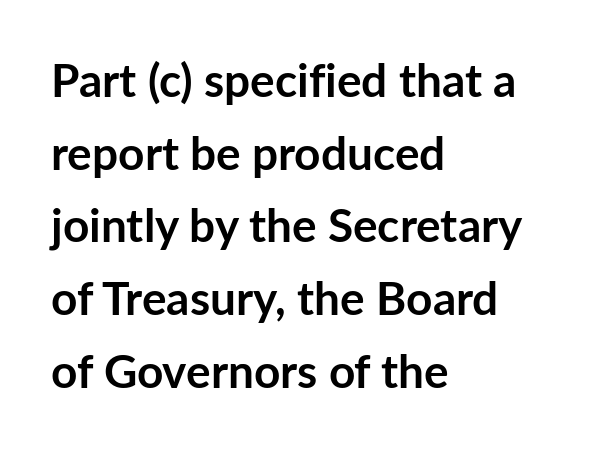
Q: Is the text bold? A: Yes.
Q: Is the text italic (slanted)? A: No, it is upright.
Q: Is the typeface a serif or a sans-serif typeface? A: Sans-serif.
Q: Is the text underlined? A: No.
Q: How is the paragraph aligned? A: Left-aligned.
Q: Is the spacing between letters normal or unusually wide? A: Normal.
Q: Is the spacing between lines tight, normal or loose? A: Normal.
Q: Width (condensed, normal, or wide)? A: Normal.
Q: Stroke contrast? A: Low.
Q: x-height? A: Medium.
Q: Monospaced? A: No.
